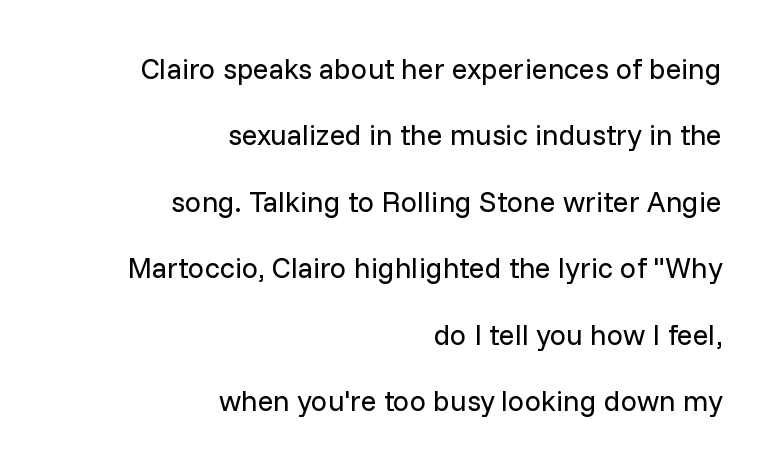
If you measured baseline to baseline, you'd find a long distance. Think standard paragraph weight, or any step lighter than that. Underline: absent. The characters display no serif detailing; their extremities are plain. The letters advance in unequal steps, a hallmark of proportional type.
